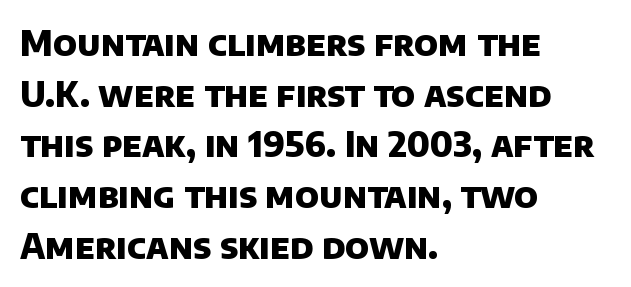
{"serif": "no", "bold": "yes", "weight": "heavy", "width": "normal", "stroke_contrast": "low", "x_height": "large", "monospaced": "no", "underline": "no", "align": "left", "line_spacing": "normal", "line_spacing_ratio": 1.49, "letter_spacing": "normal", "letter_spacing_em": 0.0, "glyph_px": 34}
